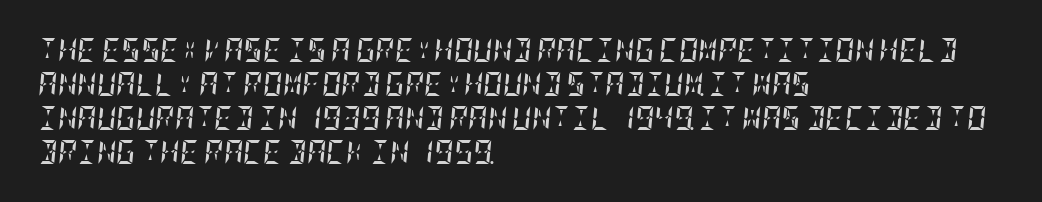
Q: Is the text bold? A: Yes.
Q: Is the text italic (slanted)? A: Yes, it leans right by about 5 degrees.
Q: Is the text underlined? A: No.
Q: How is the paragraph aligned? A: Left-aligned.
Q: Is the spacing between letters normal or unusually wide? A: Normal.
Q: Is the spacing between lines tight, normal or loose? A: Normal.
